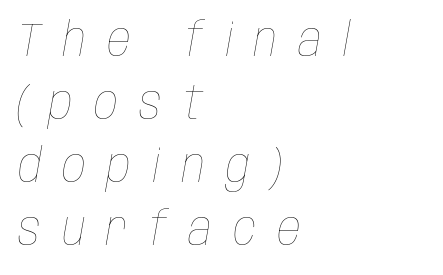
Q: Is the text bold? A: No.
Q: Is the text italic (slanted)? A: Yes, it leans right by about 10 degrees.
Q: Is the text underlined? A: No.
Q: How is the paragraph aligned? A: Left-aligned.
Q: Is the spacing between letters normal or unusually wide? A: Unusually wide.
Q: Is the spacing between lines tight, normal or loose? A: Normal.
Q: Width (condensed, normal, or wide)? A: Condensed.
Q: Stroke contrast? A: Low.
Q: x-height? A: Large.
Q: Monospaced? A: No.
